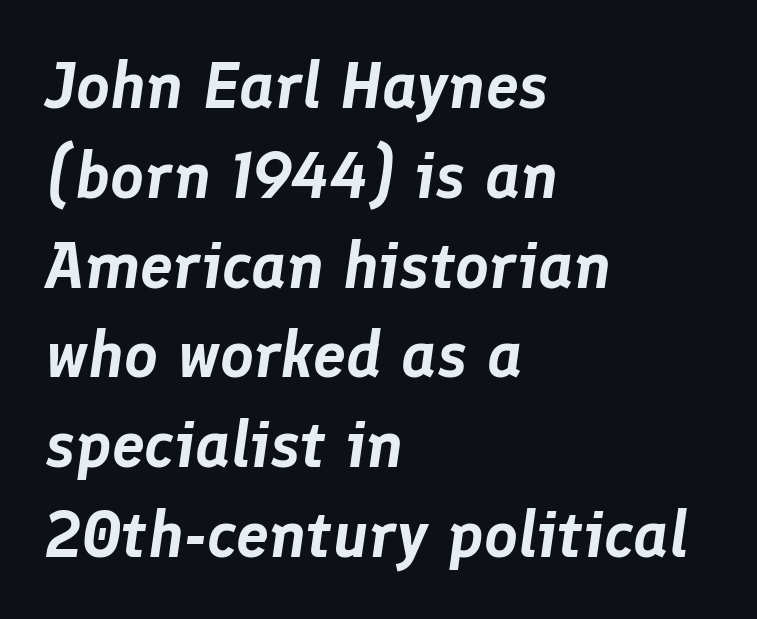
The image shows 66 px text type, italic (leaning right); set left-aligned, normal line spacing (1.36x), normal letter spacing, not underlined; low stroke contrast and a medium x-height.
